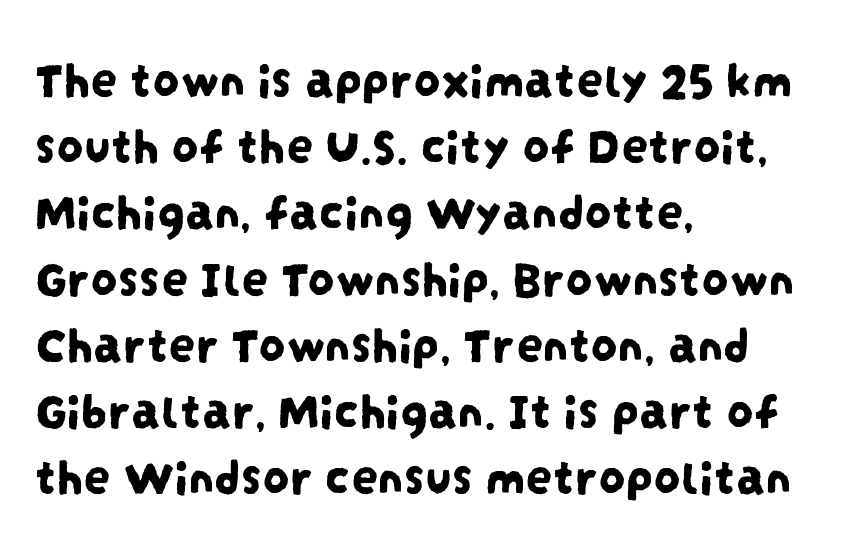
{"serif": "no", "width": "condensed", "stroke_contrast": "low", "x_height": "large", "monospaced": "no", "underline": "no", "align": "left", "line_spacing": "normal", "line_spacing_ratio": 1.25, "letter_spacing": "normal", "letter_spacing_em": 0.0, "glyph_px": 53}
